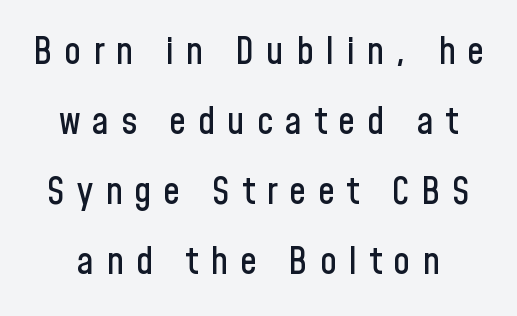
Q: Is the text italic (slanted)? A: No, it is upright.
Q: Is the typeface a serif or a sans-serif typeface? A: Sans-serif.
Q: Is the text underlined? A: No.
Q: Is the spacing between letters normal or unusually wide? A: Unusually wide.
Q: Width (condensed, normal, or wide)? A: Condensed.
Q: Stroke contrast? A: Low.
Q: x-height? A: Medium.
Q: Monospaced? A: No.
